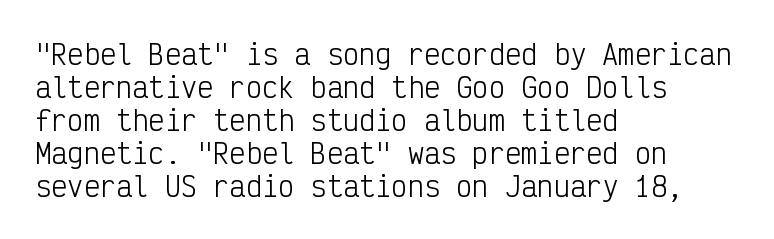
Q: Is the text bold? A: No.
Q: Is the text italic (slanted)? A: No, it is upright.
Q: Is the text underlined? A: No.
Q: How is the paragraph aligned? A: Left-aligned.
Q: Is the spacing between letters normal or unusually wide? A: Normal.
